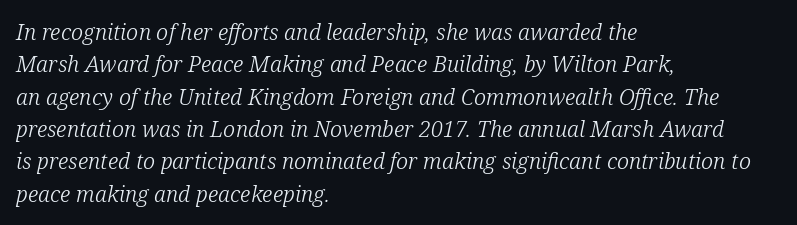
{"italic": "yes", "lean": "right", "slant_degrees": 12, "bold": "no", "underline": "no", "align": "left", "line_spacing": "normal", "line_spacing_ratio": 1.47, "letter_spacing": "normal", "letter_spacing_em": 0.0, "glyph_px": 22}
